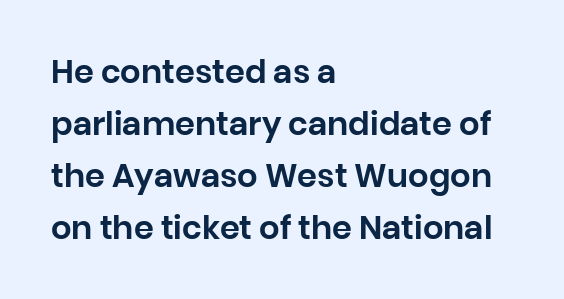
A normal amount of white space separates one row of letters from the next. Ordinary non-slanted type is in use. Proportional: the letters do not fall into vertical columns. Words appear dense and cohesive because spacing is normal. Unlike a traditional serif, this face leaves its strokes unadorned.
